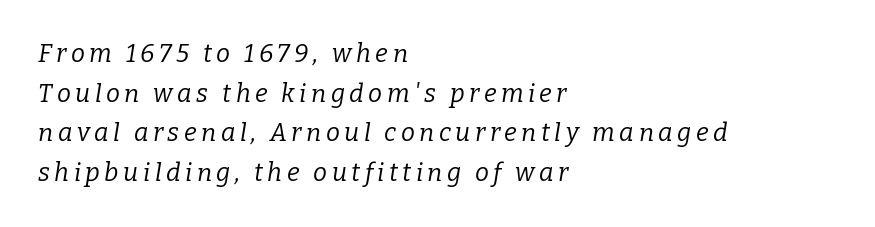
Summary of vertical rhythm: regular, with standard interline spacing. Quick note: italic. Weight: regular or lighter. Nobody drew a line under any word here. The paragraph has a hard left edge and a soft right edge.
